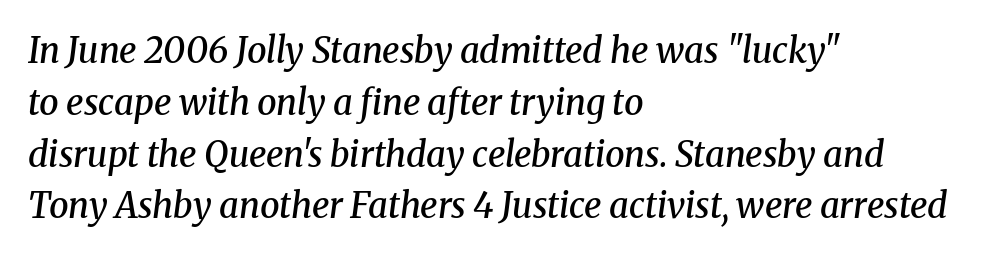
{"serif": "yes", "italic": "yes", "lean": "right", "slant_degrees": 8, "bold": "semi", "weight": "semibold", "width": "normal", "stroke_contrast": "medium", "x_height": "medium", "monospaced": "no", "underline": "no", "align": "left", "line_spacing": "normal", "line_spacing_ratio": 1.48, "letter_spacing": "normal", "letter_spacing_em": 0.0, "glyph_px": 35}
